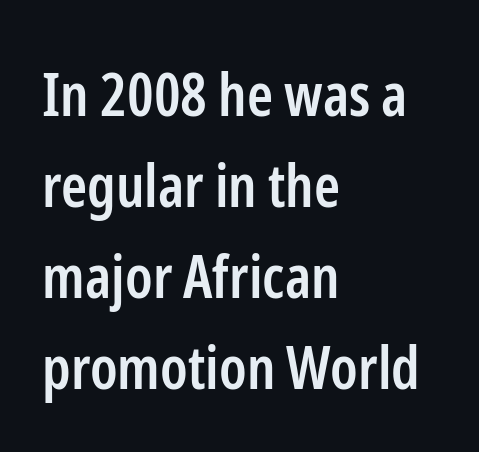
The image shows 59 px semibold, condensed sans-serif type, upright; set left-aligned, normal line spacing (1.54x), normal letter spacing, not underlined; low stroke contrast and a medium x-height.
